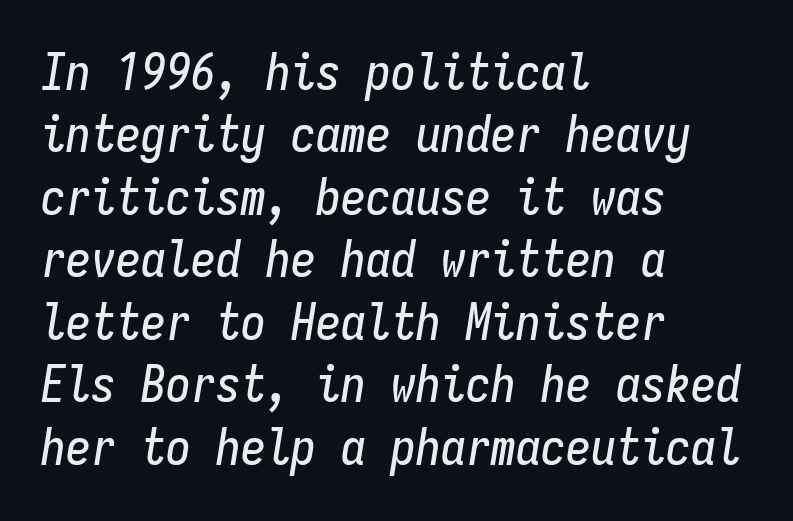
Q: Is the text italic (slanted)? A: Yes, it leans right by about 9 degrees.
Q: Is the text underlined? A: No.
Q: How is the paragraph aligned? A: Left-aligned.
Q: Is the spacing between letters normal or unusually wide? A: Normal.
Q: Is the spacing between lines tight, normal or loose? A: Normal.
Q: Width (condensed, normal, or wide)? A: Condensed.
Q: Stroke contrast? A: Low.
Q: x-height? A: Medium.
Q: Monospaced? A: Yes.
